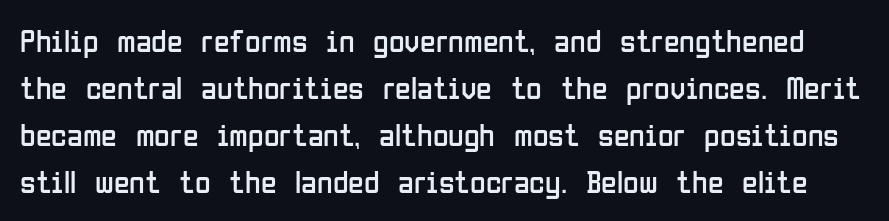
The image shows 32 px regular-weight, condensed sans-serif type, upright; set normal line spacing (1.47x), normal letter spacing, not underlined; low stroke contrast and a medium x-height.
